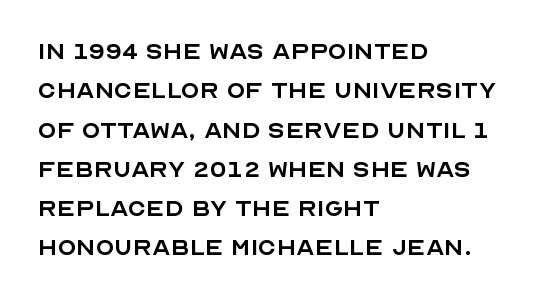
Look at the tracking — it's just the regular setting, nothing added. Varying glyph widths throughout — classic text-font behaviour. Successive baselines arrive at the customary interval. Are there feet on the stems? There aren't — it's a sans. Heaviness? Minimal to ordinary, like unemphasized prose. The setting favours the left margin, as ordinary paragraphs usually do.
